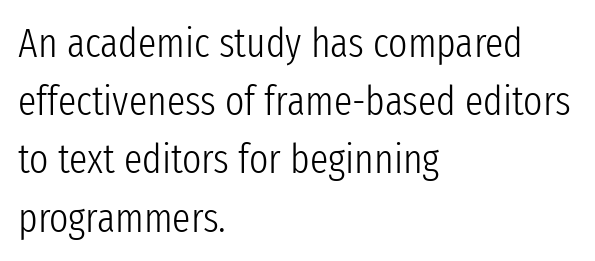
{"serif": "no", "italic": "no", "bold": "no", "weight": "light", "width": "condensed", "stroke_contrast": "low", "x_height": "medium", "monospaced": "no", "underline": "no", "align": "left", "line_spacing": "normal", "line_spacing_ratio": 1.42, "letter_spacing": "normal", "letter_spacing_em": 0.0, "glyph_px": 41}
